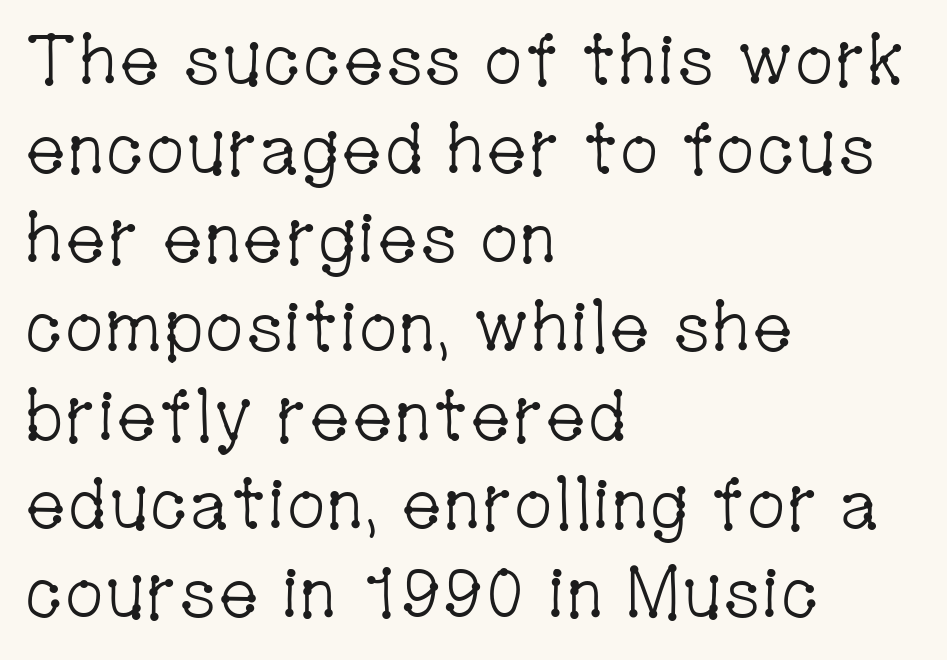
Tracking value appears to be zero — textbook default spacing. The paragraph shown leans on its left margin. Plain, unruled lines of type. I'd call this a serif setting — the letters wear small feet. The typeface has the unassuming heft of standard copy or less.
